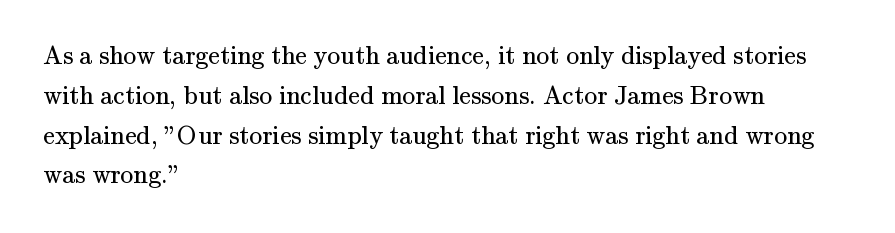
Nobody touched the tracking dial on this one. Line starts are locked; line ends wander. The block of text has a typical density, with ordinary space between rows. The glyphs are unaccompanied by any horizontal stroke below them. Notice how the stems are strictly vertical — no italics here. These glyphs show unthickened strokes, regular width or finer.
